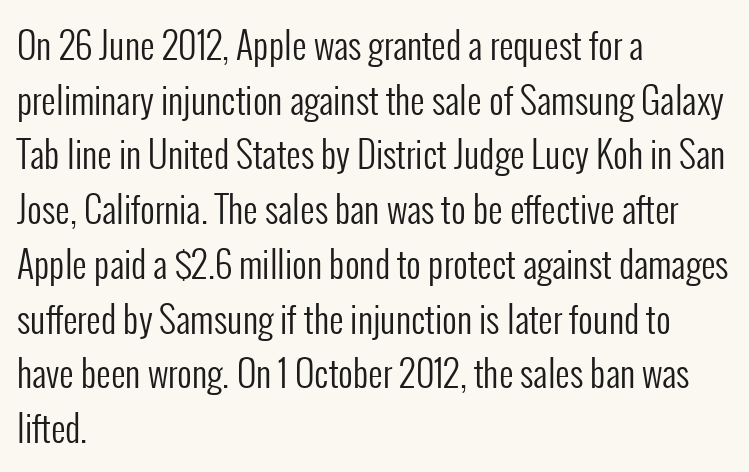
Underlining? Definitely not there. Is this a sans? Yes — the strokes have no serifs. The face looks like a standard text weight, possibly lighter. The passage shown is typed in a proportional face where columns would drift. Rendered with straight, roman letterforms.
